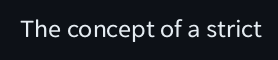
{"italic": "no", "bold": "no", "underline": "no", "letter_spacing": "normal", "letter_spacing_em": 0.0, "glyph_px": 26}
